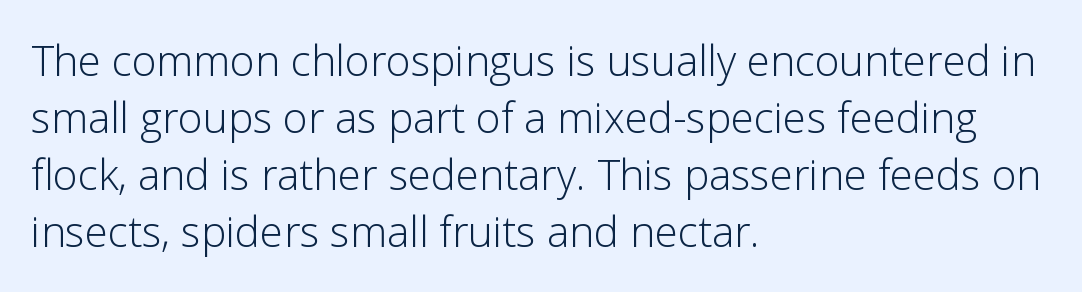
Evenly set lines give the paragraph a standard silhouette. Underline: absent. The lines in this sample share a left origin and differ only in where they stop. Characters follow at the spacing the type designer built in.
